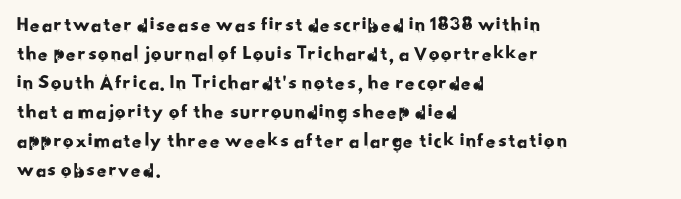
The image shows 21 px text type; set left-aligned, normal line spacing (1.38x), normal letter spacing, not underlined.
